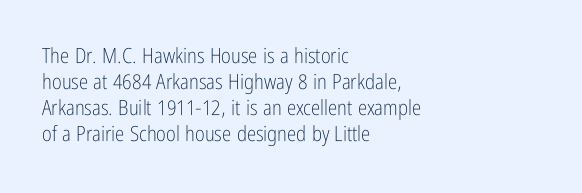
The typography opts for an upright posture over an oblique one. Unmarked baselines from the first word to the last. Students, note that the glyphs here touch the page at normal intervals. Which margin do the lines hug? The left one — the right edge is uneven. The typesetting does not lean heavy: it is not bold.
